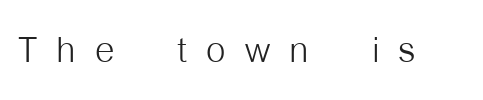
{"serif": "no", "italic": "no", "bold": "no", "weight": "light", "width": "condensed", "stroke_contrast": "low", "x_height": "medium", "monospaced": "no", "underline": "no", "letter_spacing": "wide", "letter_spacing_em": 0.38, "glyph_px": 50}
